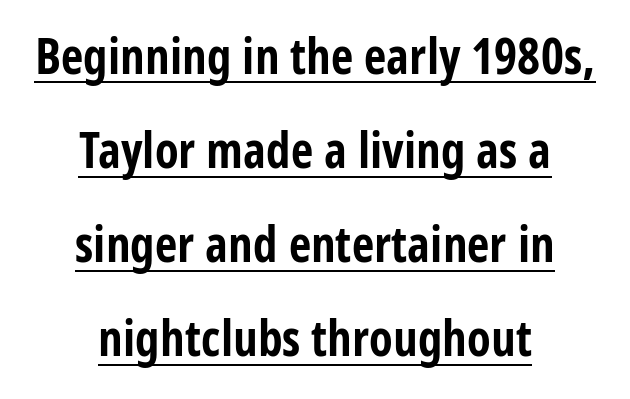
The image shows 49 px bold, condensed sans-serif type, upright; set centered, loose line spacing (1.92x), normal letter spacing, underlined; low stroke contrast and a large x-height.
